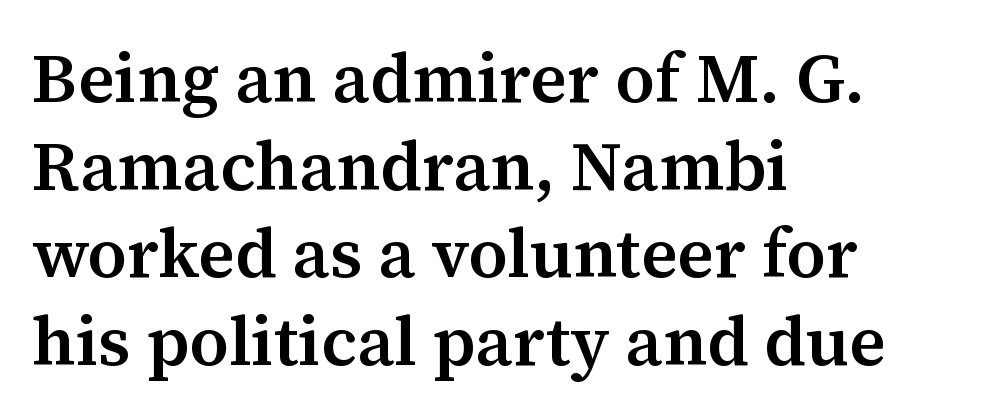
Q: Is the text bold? A: Semi-bold.
Q: Is the text italic (slanted)? A: No, it is upright.
Q: Is the typeface a serif or a sans-serif typeface? A: Serif.
Q: Is the text underlined? A: No.
Q: How is the paragraph aligned? A: Left-aligned.
Q: Is the spacing between letters normal or unusually wide? A: Normal.
Q: Is the spacing between lines tight, normal or loose? A: Normal.
Q: Width (condensed, normal, or wide)? A: Normal.
Q: Stroke contrast? A: Medium.
Q: x-height? A: Medium.
Q: Monospaced? A: No.
